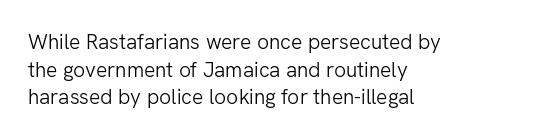
Q: Is the text bold? A: No.
Q: Is the text italic (slanted)? A: No, it is upright.
Q: Is the text underlined? A: No.
Q: How is the paragraph aligned? A: Left-aligned.
Q: Is the spacing between letters normal or unusually wide? A: Normal.
Q: Is the spacing between lines tight, normal or loose? A: Normal.
